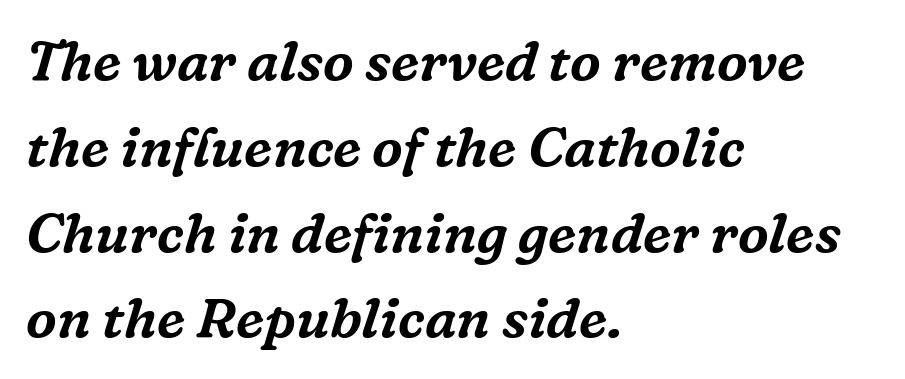
{"serif": "yes", "italic": "yes", "lean": "right", "slant_degrees": 16, "width": "normal", "stroke_contrast": "medium", "x_height": "medium", "monospaced": "no", "underline": "no", "align": "left", "line_spacing": "normal", "line_spacing_ratio": 1.56, "letter_spacing": "normal", "letter_spacing_em": 0.0, "glyph_px": 55}
